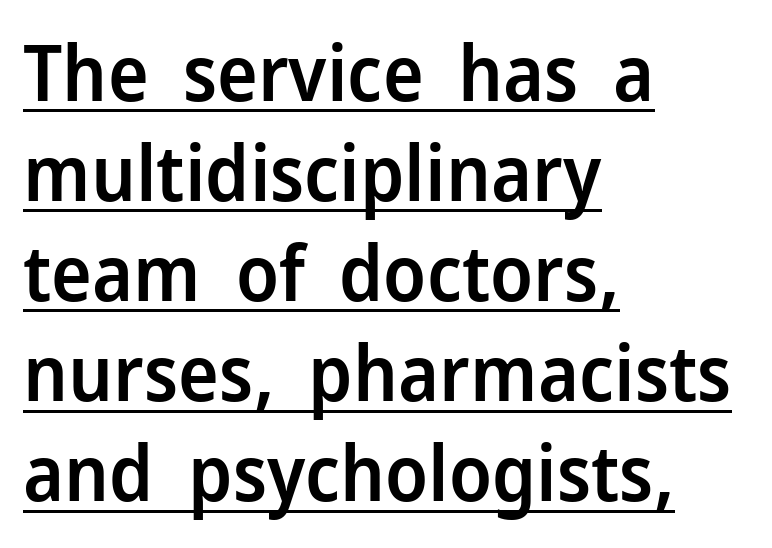
{"serif": "no", "italic": "no", "bold": "semi", "weight": "semibold", "width": "normal", "stroke_contrast": "low", "x_height": "medium", "monospaced": "no", "underline": "yes", "align": "left", "line_spacing": "normal", "line_spacing_ratio": 1.3, "letter_spacing": "normal", "letter_spacing_em": 0.0, "glyph_px": 77}
